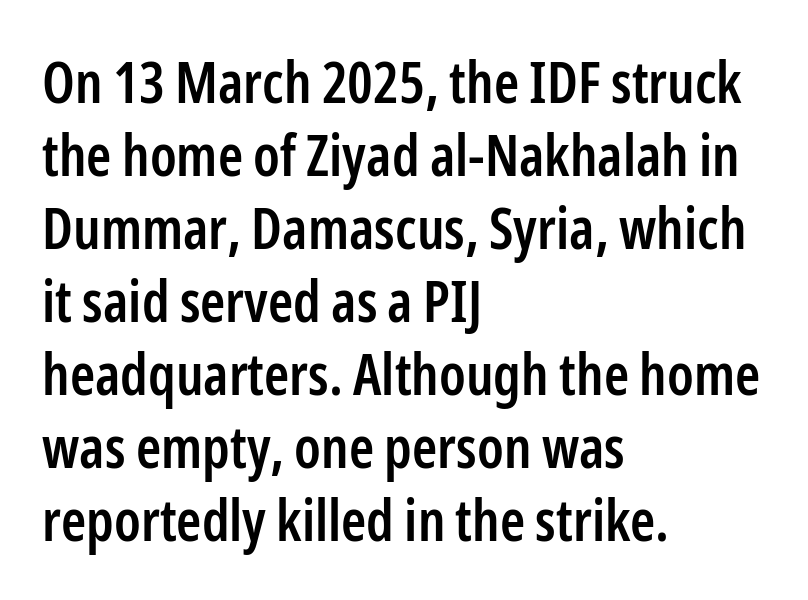
The rendering anchors every line to the left-hand side. A typesetter would mark this as roman, not italic. The passage shown stacks its lines at a standard gap. Here the designer chose a conventional face with non-uniform glyph widths. The words here are not underlined.
